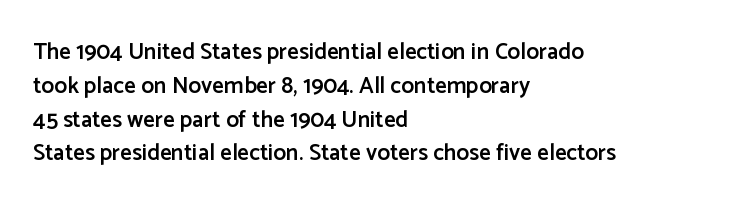
Upright lettering throughout. Reading down the block, your eye returns to a fixed left position each line. Strokes here are thickened, but only to semibold level. Evenly set lines give the paragraph a standard silhouette. Standard letterfit; no display-style spreading of the glyphs. Clear beneath every line of the passage.
